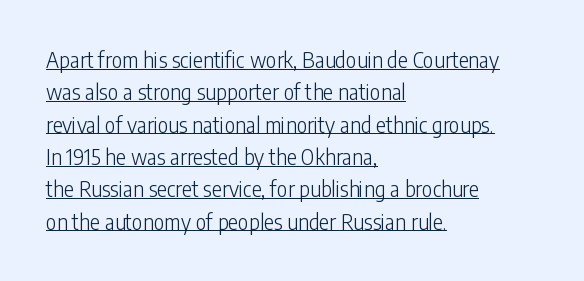
This is underlined copy, the kind a proofreader might mark for attention. The characters are drawn with everyday or finer stroke widths. What stands out about the letter spacing? Nothing — it is the standard amount. These lines sit exactly where default settings would place them. The ragged edge is on the right, which tells us the setting is flush left. Posture: upright roman.
